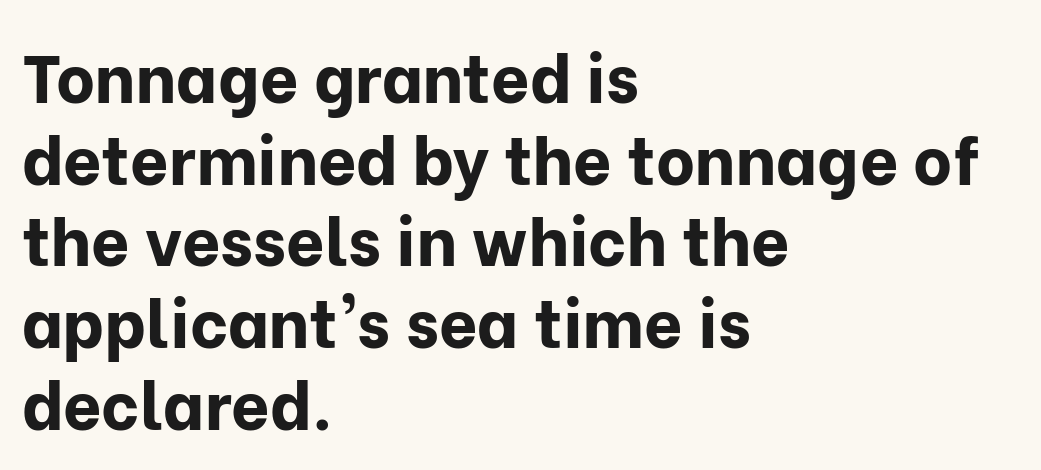
The image shows 67 px bold sans-serif type, upright; set left-aligned, line spacing 1.22x, normal letter spacing, not underlined; low stroke contrast and a medium x-height.
